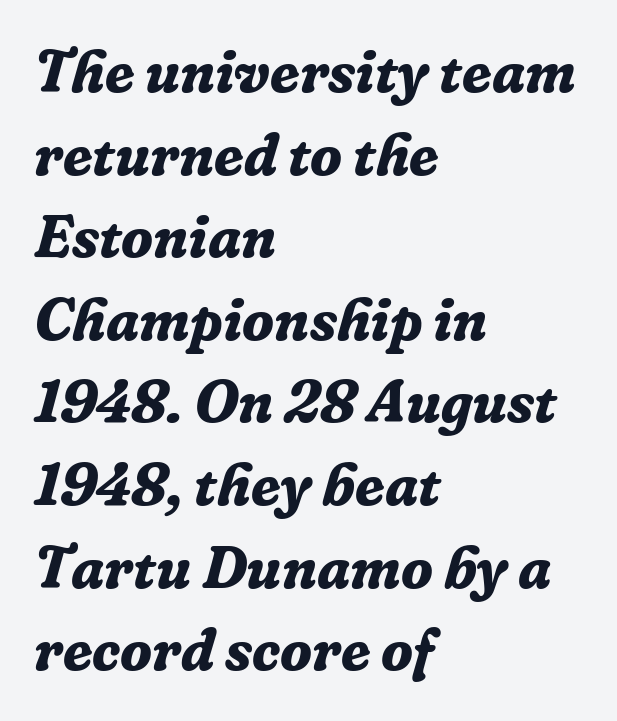
Q: Is the text bold? A: Yes.
Q: Is the text italic (slanted)? A: Yes, it leans right by about 16 degrees.
Q: Is the typeface a serif or a sans-serif typeface? A: Serif.
Q: Is the text underlined? A: No.
Q: How is the paragraph aligned? A: Left-aligned.
Q: Is the spacing between letters normal or unusually wide? A: Normal.
Q: Is the spacing between lines tight, normal or loose? A: Normal.
Q: Width (condensed, normal, or wide)? A: Normal.
Q: Stroke contrast? A: Low.
Q: x-height? A: Medium.
Q: Monospaced? A: No.
